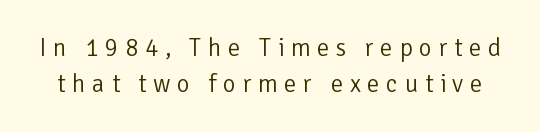
{"italic": "no", "bold": "no", "underline": "no", "line_spacing": "normal", "line_spacing_ratio": 1.44, "letter_spacing": "wide", "letter_spacing_em": 0.26, "glyph_px": 25}
